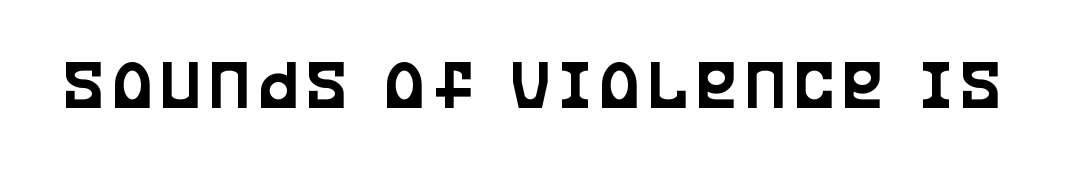
{"serif": "no", "italic": "no", "width": "condensed", "stroke_contrast": "low", "x_height": "large", "monospaced": "no", "underline": "no", "glyph_px": 74}
